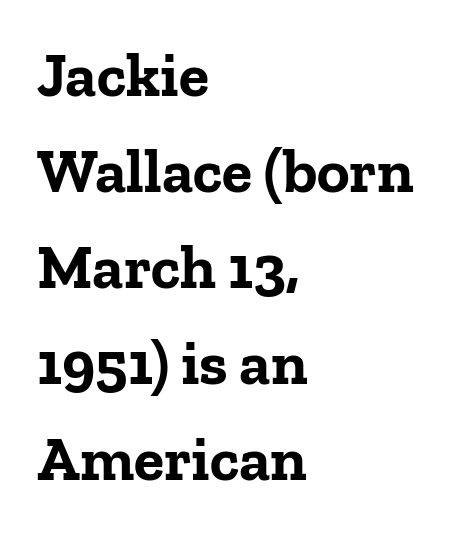
{"serif": "yes", "italic": "no", "bold": "yes", "weight": "bold", "width": "normal", "stroke_contrast": "low", "x_height": "medium", "monospaced": "no", "underline": "no", "align": "left", "line_spacing": "normal", "line_spacing_ratio": 1.55, "letter_spacing": "normal", "letter_spacing_em": 0.0, "glyph_px": 62}
